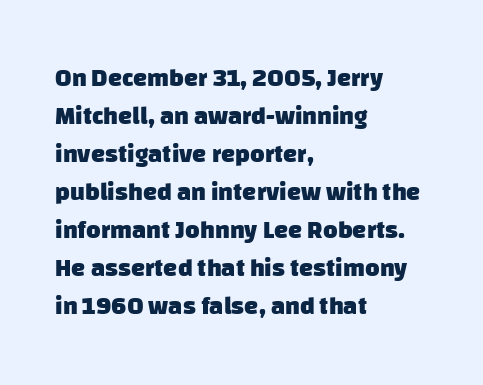
The image shows 25 px bold type; set left-aligned, normal line spacing (1.52x), normal letter spacing, not underlined.
